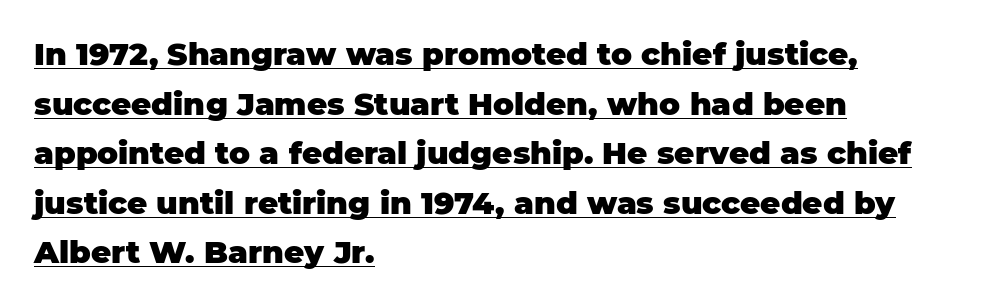
{"serif": "no", "italic": "no", "bold": "yes", "weight": "heavy", "width": "normal", "stroke_contrast": "low", "x_height": "large", "monospaced": "no", "underline": "yes", "align": "left", "line_spacing": "normal", "line_spacing_ratio": 1.6, "letter_spacing": "normal", "letter_spacing_em": 0.0, "glyph_px": 31}
